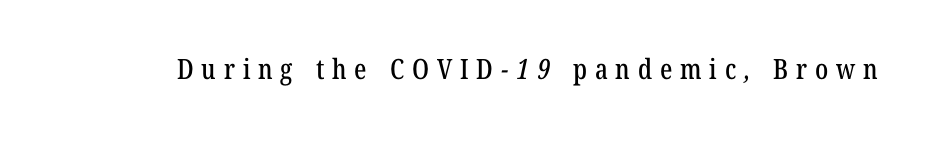
Q: Is the typeface a serif or a sans-serif typeface? A: Serif.
Q: Is the text underlined? A: No.
Q: Is the spacing between letters normal or unusually wide? A: Unusually wide.
Q: Width (condensed, normal, or wide)? A: Condensed.
Q: Stroke contrast? A: Low.
Q: x-height? A: Medium.
Q: Monospaced? A: No.
